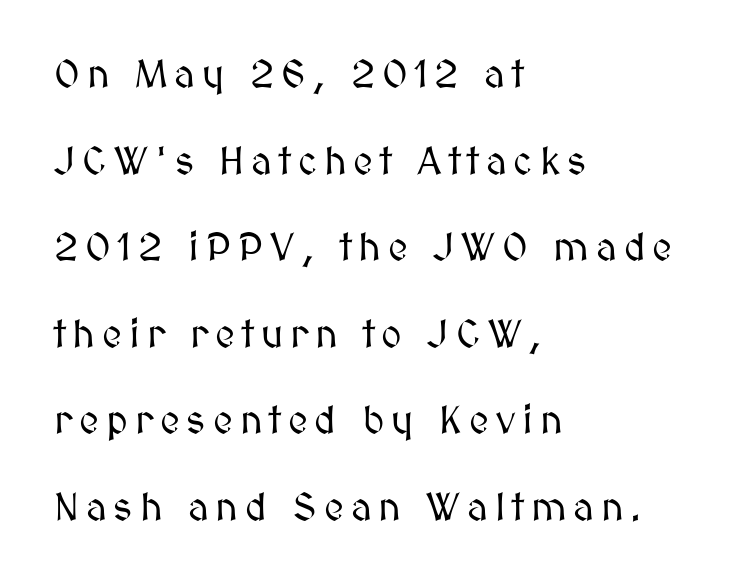
The rendering uses a large line-height, opening up the rows. These lines were composed using upright roman letters. The letters advance in unequal steps, a hallmark of proportional type. The space beneath each line is pristine and unruled.
